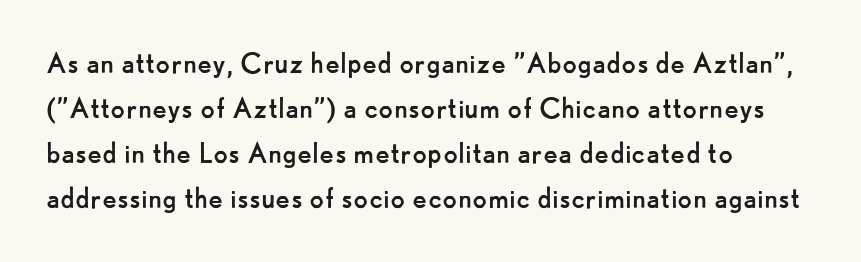
The image shows 34 px regular-weight sans-serif type, upright; set left-aligned, normal line spacing (1.32x), normal letter spacing, not underlined; low stroke contrast and a small x-height.
